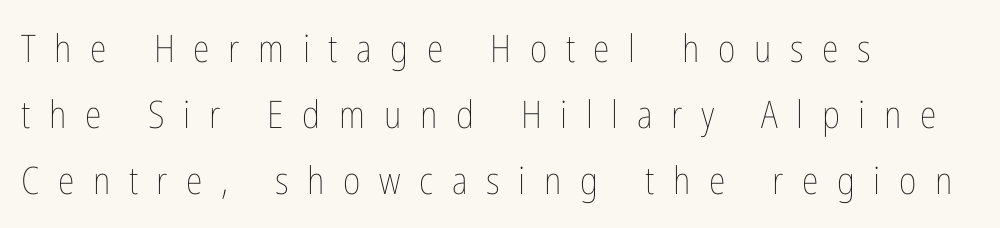
Q: Is the text bold? A: No.
Q: Is the text italic (slanted)? A: No, it is upright.
Q: Is the text underlined? A: No.
Q: How is the paragraph aligned? A: Left-aligned.
Q: Is the spacing between letters normal or unusually wide? A: Unusually wide.
Q: Width (condensed, normal, or wide)? A: Condensed.
Q: Stroke contrast? A: Low.
Q: x-height? A: Medium.
Q: Monospaced? A: No.
